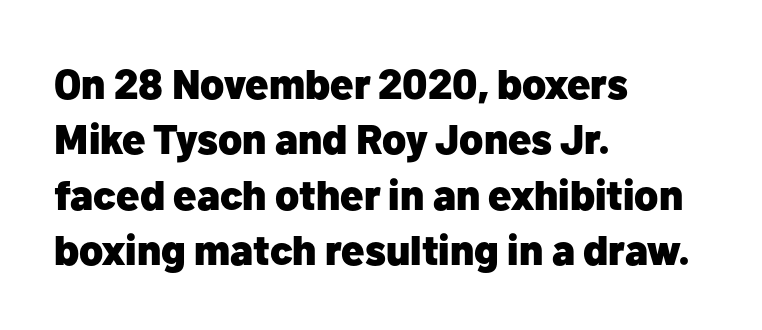
{"serif": "no", "italic": "no", "bold": "yes", "weight": "heavy", "width": "normal", "stroke_contrast": "low", "x_height": "medium", "monospaced": "no", "underline": "no", "align": "left", "line_spacing": "normal", "line_spacing_ratio": 1.32, "letter_spacing": "normal", "letter_spacing_em": 0.0, "glyph_px": 42}
